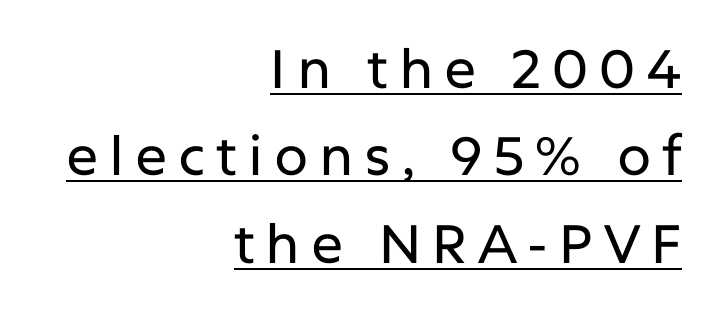
{"serif": "no", "italic": "no", "width": "normal", "stroke_contrast": "low", "x_height": "medium", "monospaced": "no", "underline": "yes", "align": "right", "line_spacing": "normal", "line_spacing_ratio": 1.62, "letter_spacing": "wide", "letter_spacing_em": 0.2, "glyph_px": 54}
